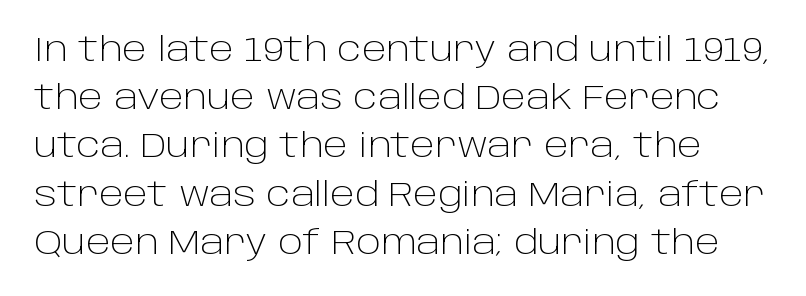
The image shows 33 px light sans-serif type, upright; set normal line spacing (1.46x), normal letter spacing, not underlined; low stroke contrast and a large x-height.
